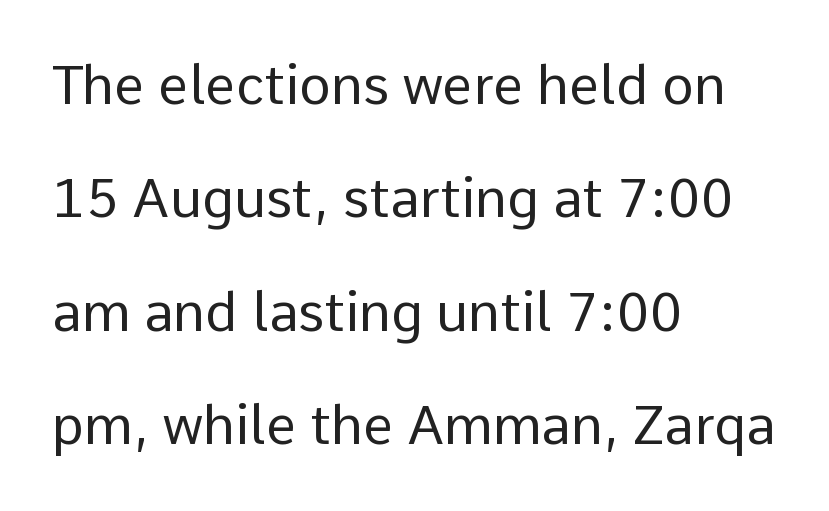
Q: Is the text bold? A: No.
Q: Is the text italic (slanted)? A: No, it is upright.
Q: Is the typeface a serif or a sans-serif typeface? A: Sans-serif.
Q: Is the text underlined? A: No.
Q: How is the paragraph aligned? A: Left-aligned.
Q: Is the spacing between letters normal or unusually wide? A: Normal.
Q: Is the spacing between lines tight, normal or loose? A: Loose.
Q: Width (condensed, normal, or wide)? A: Normal.
Q: Stroke contrast? A: Low.
Q: x-height? A: Medium.
Q: Monospaced? A: No.
